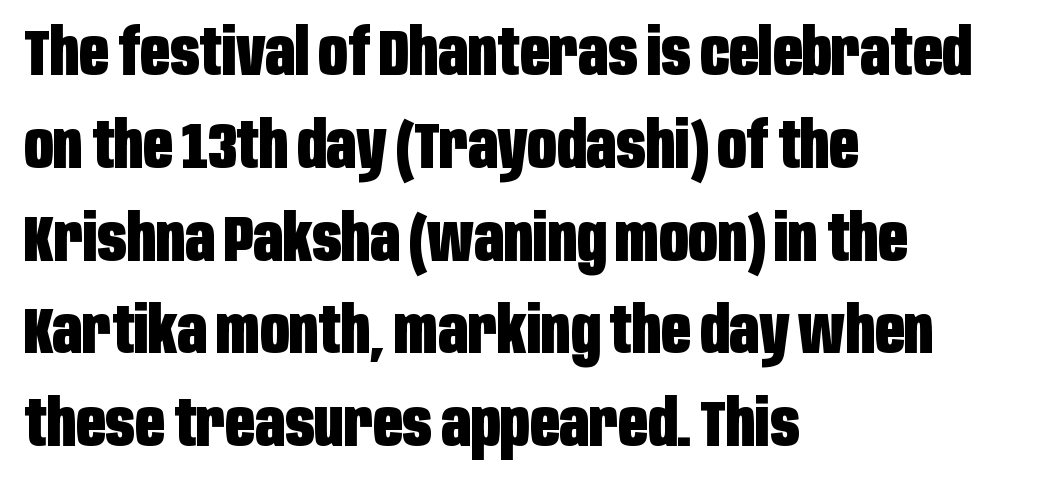
The image shows 64 px heavy, condensed sans-serif type, upright; set left-aligned, normal line spacing (1.45x), normal letter spacing, not underlined; low stroke contrast and a large x-height.
